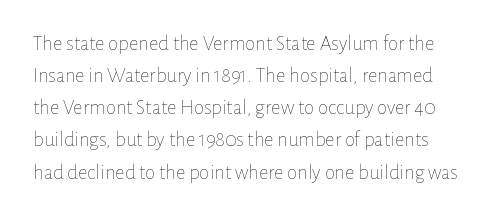
The image shows 21 px text type, upright; set normal line spacing (1.53x), normal letter spacing, not underlined.
